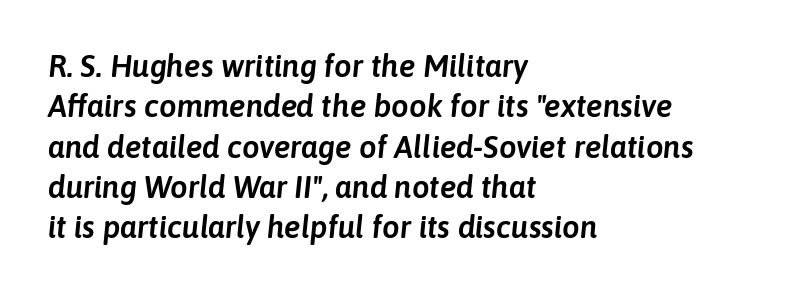
Q: Is the text italic (slanted)? A: Yes, it leans right by about 6 degrees.
Q: Is the text underlined? A: No.
Q: How is the paragraph aligned? A: Left-aligned.
Q: Is the spacing between letters normal or unusually wide? A: Normal.
Q: Is the spacing between lines tight, normal or loose? A: Normal.
Q: Width (condensed, normal, or wide)? A: Normal.
Q: Stroke contrast? A: Low.
Q: x-height? A: Medium.
Q: Monospaced? A: No.
